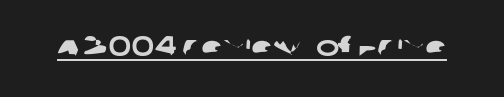
The image shows 28 px wide sans-serif type; set normal letter spacing, underlined; low stroke contrast and a large x-height.
